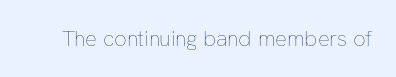
The image shows 22 px text type, upright; set normal letter spacing, not underlined.
